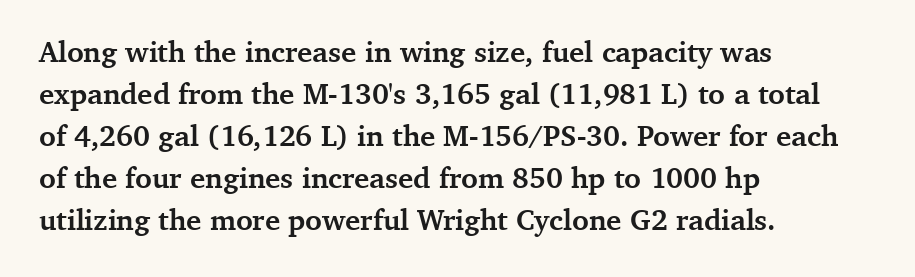
The image shows 29 px semibold serif type, upright; set left-aligned, normal line spacing (1.45x), normal letter spacing, not underlined; medium stroke contrast and a medium x-height.
